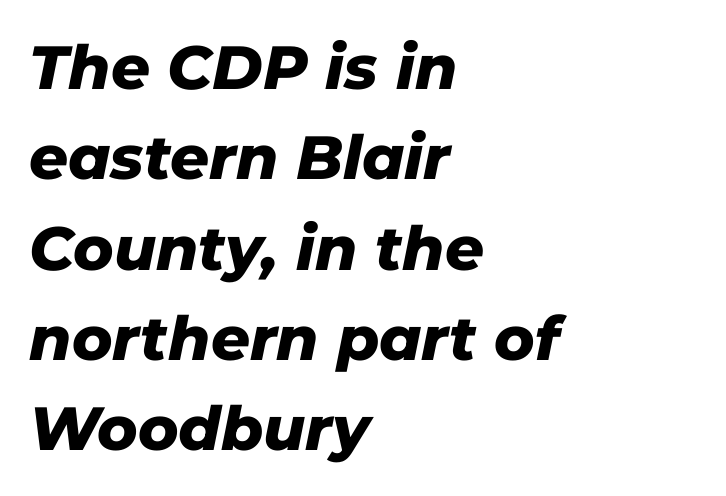
The image shows 61 px heavy type, italic (leaning right); set left-aligned, normal line spacing (1.48x), normal letter spacing, not underlined; low stroke contrast and a medium x-height.
